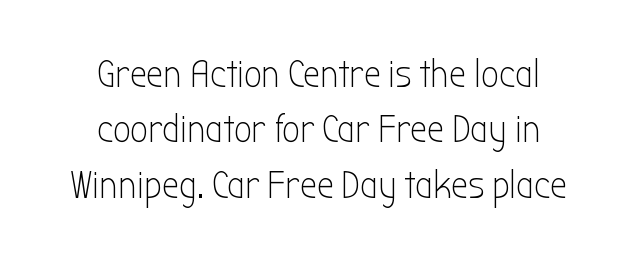
{"serif": "no", "italic": "no", "bold": "no", "weight": "light", "width": "condensed", "stroke_contrast": "low", "x_height": "medium", "monospaced": "no", "underline": "no", "align": "center", "line_spacing": "normal", "line_spacing_ratio": 1.42, "letter_spacing": "normal", "letter_spacing_em": 0.0, "glyph_px": 39}
